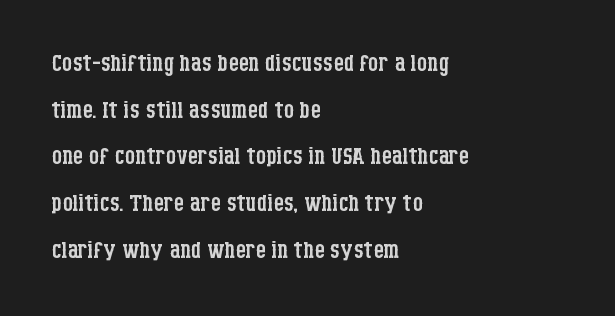
Q: Is the text bold? A: No.
Q: Is the text italic (slanted)? A: No, it is upright.
Q: Is the typeface a serif or a sans-serif typeface? A: Serif.
Q: Is the text underlined? A: No.
Q: How is the paragraph aligned? A: Left-aligned.
Q: Is the spacing between letters normal or unusually wide? A: Normal.
Q: Is the spacing between lines tight, normal or loose? A: Normal.
Q: Width (condensed, normal, or wide)? A: Condensed.
Q: Stroke contrast? A: Low.
Q: x-height? A: Large.
Q: Monospaced? A: No.
